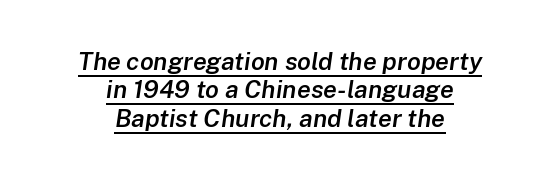
Q: Is the text bold? A: Semi-bold.
Q: Is the text italic (slanted)? A: Yes, it leans right by about 8 degrees.
Q: Is the text underlined? A: Yes.
Q: How is the paragraph aligned? A: Centered.
Q: Is the spacing between letters normal or unusually wide? A: Normal.
Q: Is the spacing between lines tight, normal or loose? A: Tight.
